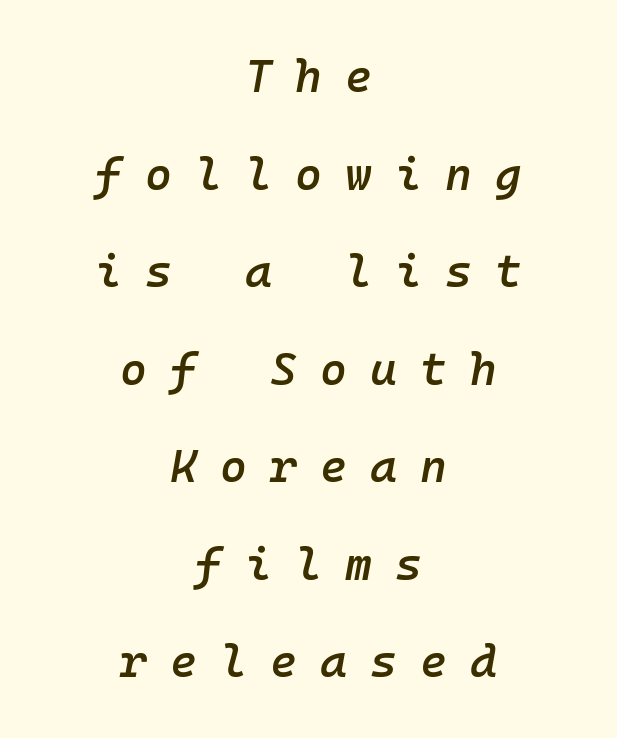
Q: Is the text bold? A: Semi-bold.
Q: Is the text italic (slanted)? A: Yes, it leans right by about 10 degrees.
Q: Is the text underlined? A: No.
Q: How is the paragraph aligned? A: Centered.
Q: Is the spacing between letters normal or unusually wide? A: Unusually wide.
Q: Is the spacing between lines tight, normal or loose? A: Loose.
Q: Width (condensed, normal, or wide)? A: Normal.
Q: Stroke contrast? A: Low.
Q: x-height? A: Medium.
Q: Monospaced? A: Yes.
